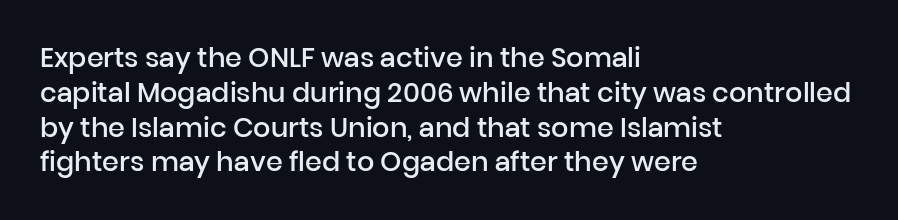
{"italic": "no", "bold": "semi", "underline": "no", "align": "left", "line_spacing": "normal", "line_spacing_ratio": 1.29, "letter_spacing": "normal", "letter_spacing_em": 0.0, "glyph_px": 27}
